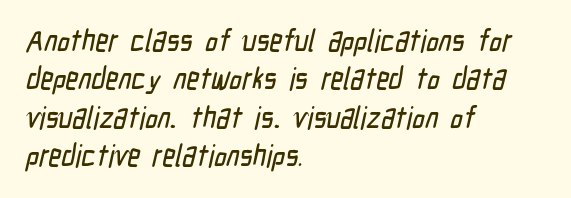
In terms of letterform style, serifs are entirely absent. Between one letter and the next there's only the usual sliver of space. Character widths vary here, with narrow letters taking less room than wide ones. The strip under each line holds only bare page. The lines are quadded left.
